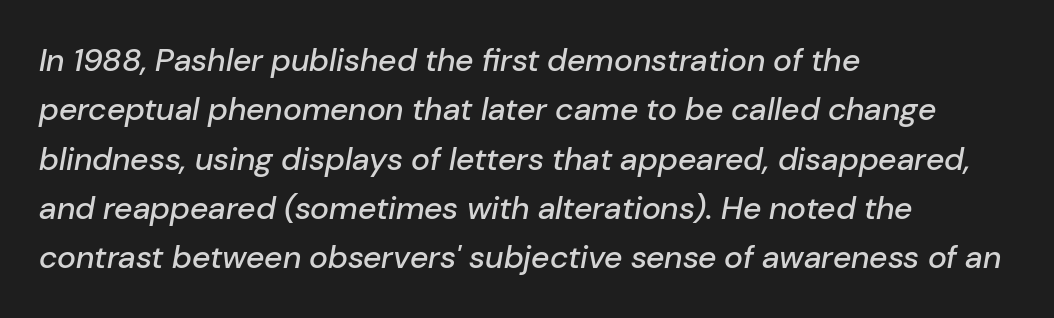
This sample has the flowing, uneven cadence of proportional lettering. The type is set solid horizontally, with unmodified tracking. The specimen reads as italic at a glance. The rag falls on the right side of this text block. The glyphs are unaccompanied by any horizontal stroke below them. The designer left line spacing at the default.
